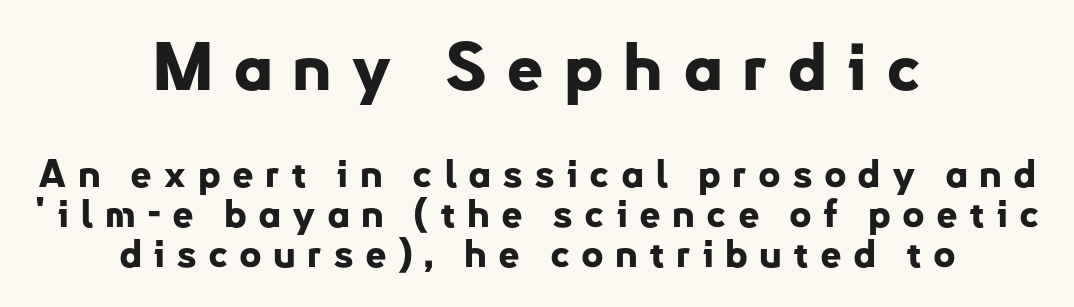
The image shows 66 px bold sans-serif type, upright; set centered, tight line spacing (1.05x), unusually wide letter spacing (+0.29 em), not underlined; the first (top) block is 1.74x larger; low stroke contrast and a small x-height.
